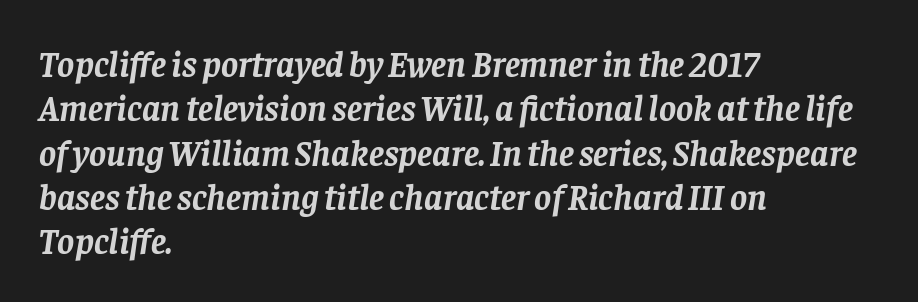
{"serif": "yes", "italic": "yes", "lean": "right", "slant_degrees": 8, "bold": "yes", "weight": "semibold", "width": "normal", "stroke_contrast": "low", "x_height": "large", "monospaced": "no", "underline": "no", "align": "left", "line_spacing_ratio": 1.23, "letter_spacing": "normal", "letter_spacing_em": 0.0, "glyph_px": 36}
